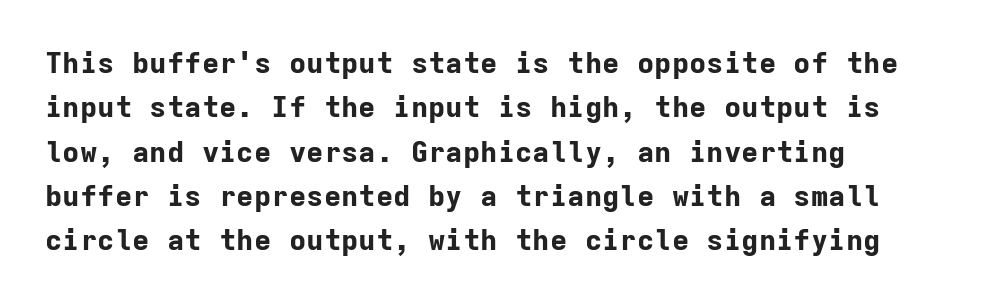
{"serif": "no", "italic": "no", "bold": "yes", "weight": "bold", "width": "normal", "stroke_contrast": "low", "x_height": "medium", "monospaced": "yes", "underline": "no", "align": "left", "line_spacing": "normal", "line_spacing_ratio": 1.53, "letter_spacing": "normal", "letter_spacing_em": 0.0, "glyph_px": 29}
